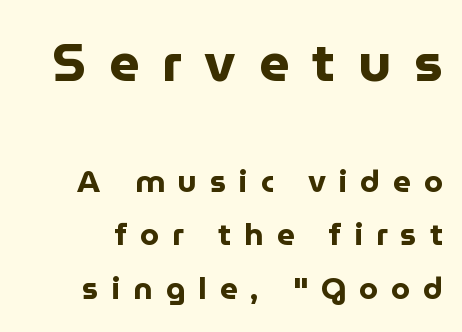
Q: Is the text bold? A: Yes.
Q: Is the text italic (slanted)? A: No, it is upright.
Q: Is the typeface a serif or a sans-serif typeface? A: Sans-serif.
Q: Is the text underlined? A: No.
Q: Is the spacing between letters normal or unusually wide? A: Unusually wide.
Q: Which block of text is set in a larger size, the first (top) or the second (bottom)? A: The first (top) one.
Q: Width (condensed, normal, or wide)? A: Normal.
Q: Stroke contrast? A: Low.
Q: x-height? A: Medium.
Q: Monospaced? A: No.
